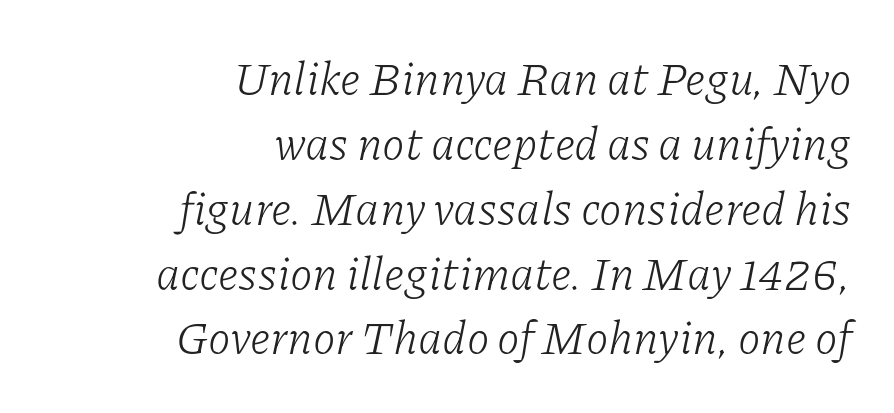
{"serif": "yes", "italic": "yes", "lean": "right", "slant_degrees": 11, "bold": "no", "weight": "light", "width": "normal", "stroke_contrast": "low", "x_height": "medium", "monospaced": "no", "underline": "no", "align": "right", "line_spacing": "normal", "line_spacing_ratio": 1.41, "letter_spacing": "normal", "letter_spacing_em": 0.0, "glyph_px": 46}
